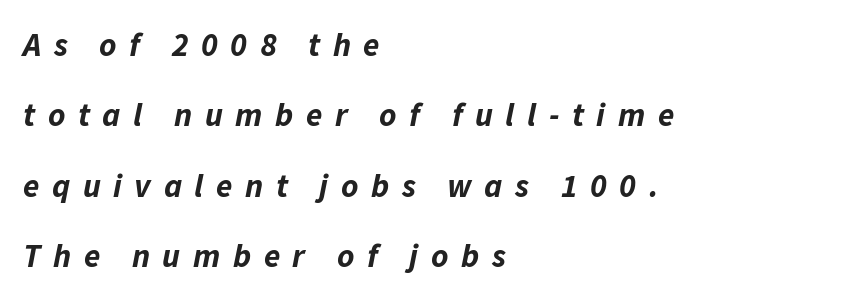
{"italic": "yes", "lean": "right", "slant_degrees": 11, "bold": "yes", "weight": "bold", "width": "normal", "stroke_contrast": "low", "x_height": "medium", "monospaced": "no", "underline": "no", "align": "left", "line_spacing": "loose", "line_spacing_ratio": 2.13, "letter_spacing": "wide", "letter_spacing_em": 0.38, "glyph_px": 33}
